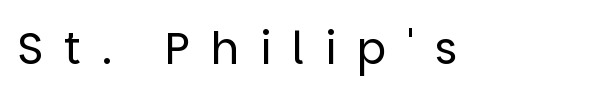
The image shows 44 px regular-weight sans-serif type, upright; set unusually wide letter spacing (+0.47 em), not underlined; low stroke contrast and a large x-height.
